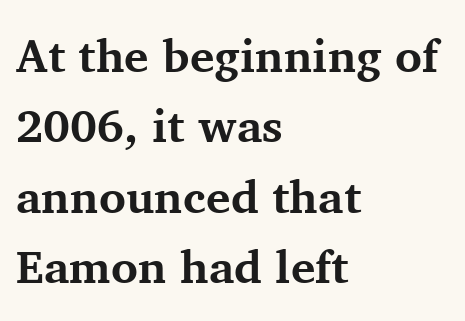
{"serif": "yes", "italic": "no", "bold": "yes", "weight": "bold", "width": "normal", "stroke_contrast": "medium", "x_height": "medium", "monospaced": "no", "underline": "no", "align": "left", "line_spacing": "normal", "line_spacing_ratio": 1.53, "letter_spacing": "normal", "letter_spacing_em": 0.0, "glyph_px": 46}
